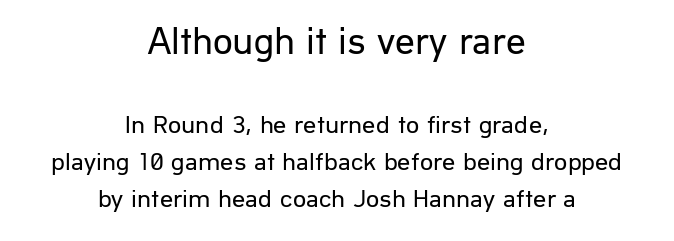
{"serif": "no", "italic": "no", "bold": "no", "weight": "regular", "width": "normal", "stroke_contrast": "low", "x_height": "medium", "monospaced": "no", "underline": "no", "align": "center", "line_spacing": "normal", "line_spacing_ratio": 1.43, "letter_spacing": "normal", "letter_spacing_em": 0.0, "larger_block": "first", "size_ratio": 1.5, "glyph_px": 39}
